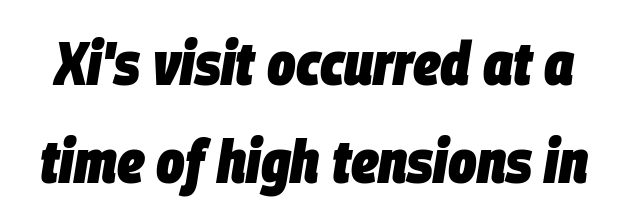
{"italic": "yes", "lean": "right", "slant_degrees": 9, "bold": "yes", "weight": "heavy", "width": "condensed", "stroke_contrast": "low", "x_height": "large", "monospaced": "no", "underline": "no", "line_spacing": "normal", "line_spacing_ratio": 1.64, "letter_spacing": "normal", "letter_spacing_em": 0.0, "glyph_px": 60}
